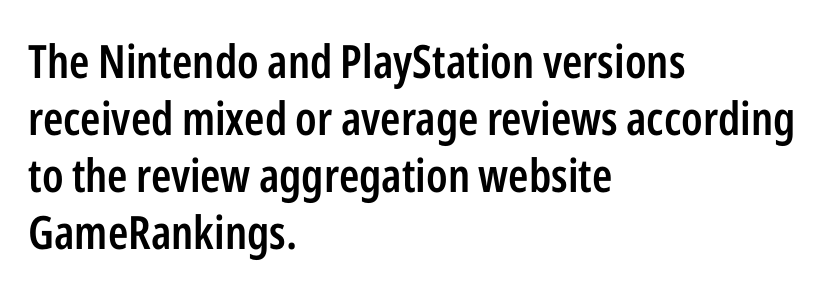
{"serif": "no", "italic": "no", "bold": "semi", "weight": "semibold", "width": "condensed", "stroke_contrast": "low", "x_height": "medium", "monospaced": "no", "underline": "no", "align": "left", "line_spacing_ratio": 1.24, "letter_spacing": "normal", "letter_spacing_em": 0.0, "glyph_px": 46}
